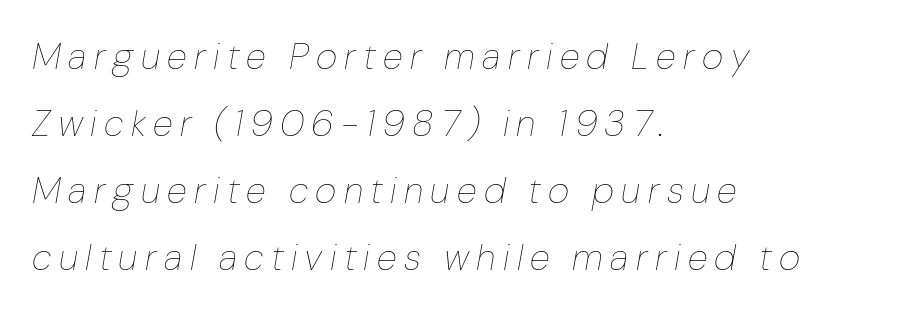
Q: Is the text bold? A: No.
Q: Is the text italic (slanted)? A: Yes, it leans right by about 10 degrees.
Q: Is the text underlined? A: No.
Q: How is the paragraph aligned? A: Left-aligned.
Q: Is the spacing between letters normal or unusually wide? A: Unusually wide.
Q: Width (condensed, normal, or wide)? A: Normal.
Q: Stroke contrast? A: Low.
Q: x-height? A: Medium.
Q: Monospaced? A: No.
